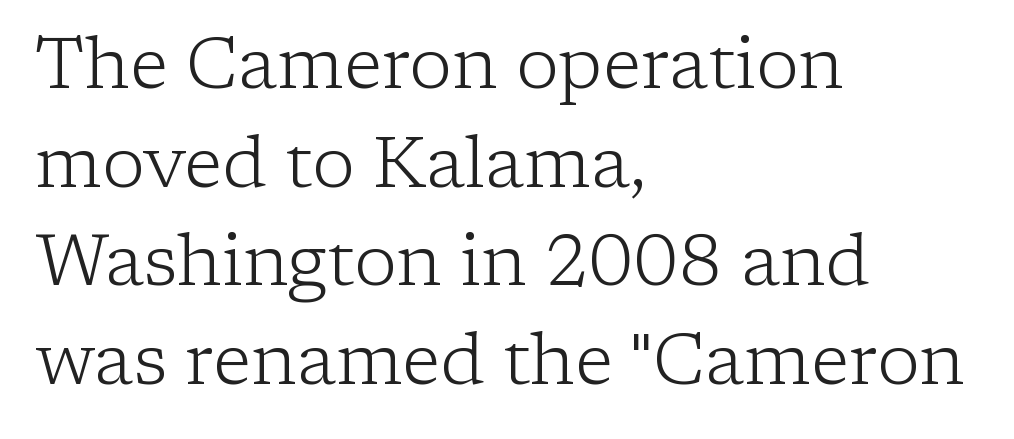
Q: Is the text bold? A: No.
Q: Is the text italic (slanted)? A: No, it is upright.
Q: Is the typeface a serif or a sans-serif typeface? A: Serif.
Q: Is the text underlined? A: No.
Q: How is the paragraph aligned? A: Left-aligned.
Q: Is the spacing between letters normal or unusually wide? A: Normal.
Q: Is the spacing between lines tight, normal or loose? A: Normal.
Q: Width (condensed, normal, or wide)? A: Normal.
Q: Stroke contrast? A: Low.
Q: x-height? A: Medium.
Q: Monospaced? A: No.
